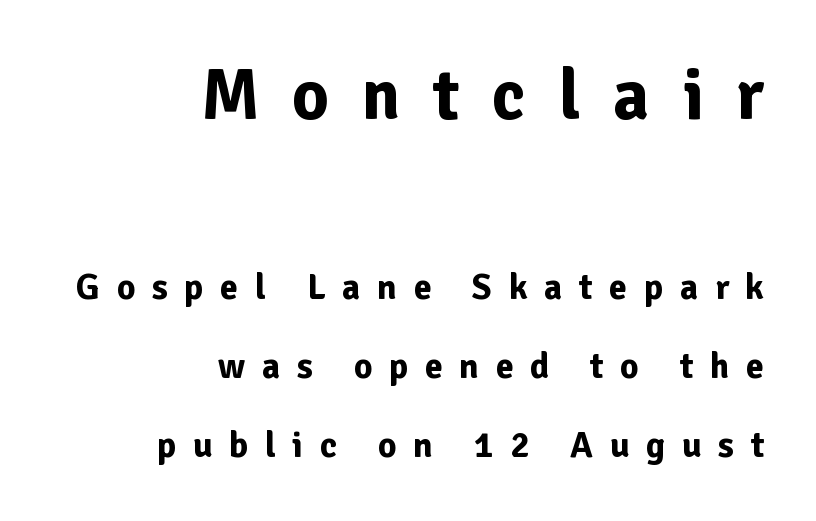
{"serif": "no", "italic": "no", "bold": "yes", "weight": "bold", "width": "normal", "stroke_contrast": "low", "x_height": "medium", "monospaced": "no", "underline": "no", "align": "right", "line_spacing": "loose", "line_spacing_ratio": 2.2, "letter_spacing": "wide", "letter_spacing_em": 0.46, "larger_block": "first", "size_ratio": 1.97, "glyph_px": 71}
